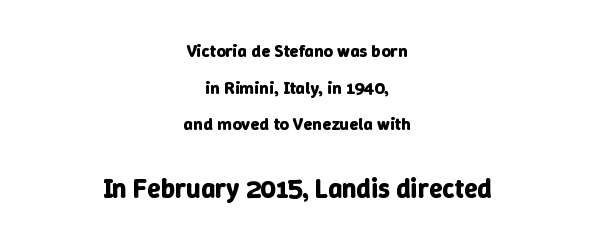
{"italic": "no", "bold": "yes", "underline": "no", "align": "center", "line_spacing": "loose", "line_spacing_ratio": 2.03, "letter_spacing": "normal", "letter_spacing_em": 0.0, "larger_block": "second", "size_ratio": 1.5, "glyph_px": 27}
